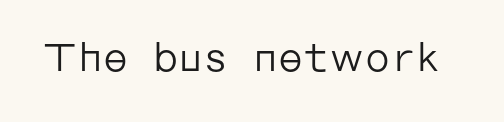
{"serif": "no", "italic": "no", "bold": "no", "weight": "regular", "width": "normal", "stroke_contrast": "low", "x_height": "medium", "monospaced": "no", "underline": "no", "letter_spacing": "normal", "letter_spacing_em": 0.0, "glyph_px": 39}
